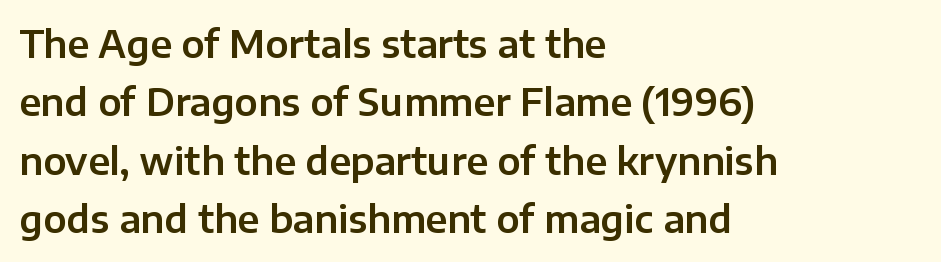
I'd call this a sans setting — the letters go barefoot. Each letter keeps its own natural width here, so spacing adapts to shape. Regular leading. Descender tails drop into unmarked territory. The letterforms sit shoulder to shoulder at normal distance. Notice how the stems are strictly vertical — no italics here.
